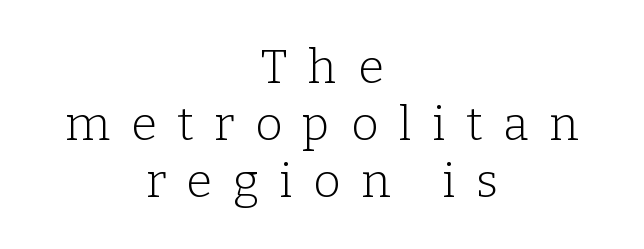
The image shows 47 px light serif type, upright; set centered, line spacing 1.21x, unusually wide letter spacing (+0.44 em), not underlined; low stroke contrast and a medium x-height.
